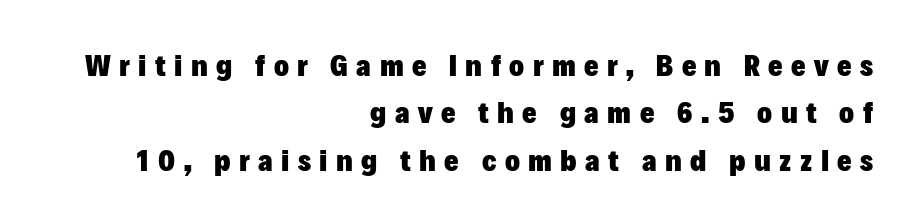
Q: Is the text bold? A: Yes.
Q: Is the text italic (slanted)? A: No, it is upright.
Q: Is the typeface a serif or a sans-serif typeface? A: Sans-serif.
Q: Is the text underlined? A: No.
Q: How is the paragraph aligned? A: Right-aligned.
Q: Is the spacing between letters normal or unusually wide? A: Unusually wide.
Q: Is the spacing between lines tight, normal or loose? A: Normal.
Q: Width (condensed, normal, or wide)? A: Normal.
Q: Stroke contrast? A: Low.
Q: x-height? A: Medium.
Q: Monospaced? A: No.
